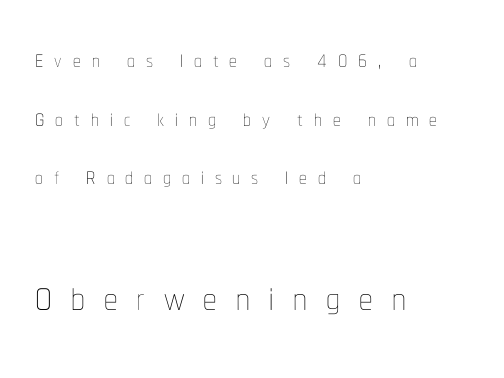
{"italic": "no", "bold": "no", "weight": "thin", "width": "condensed", "stroke_contrast": "low", "x_height": "medium", "monospaced": "no", "underline": "no", "align": "left", "line_spacing_ratio": 1.89, "letter_spacing": "wide", "letter_spacing_em": 0.35, "larger_block": "second", "size_ratio": 1.74, "glyph_px": 54}
